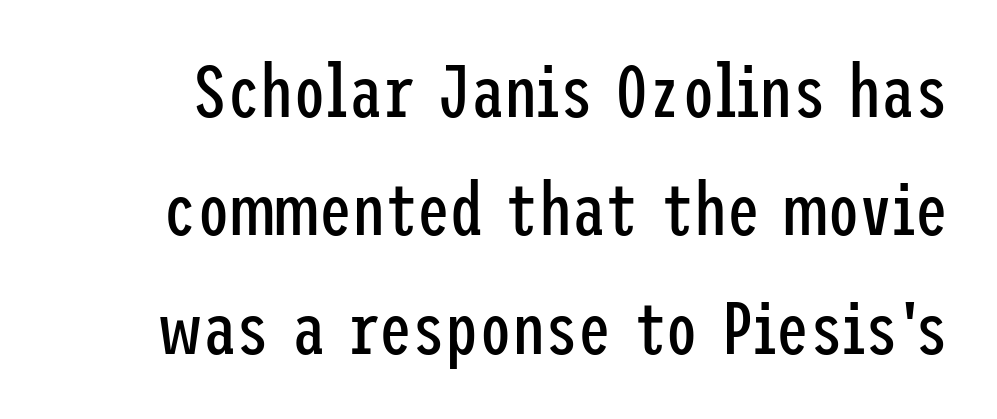
Typographically, this falls in the sans-serif category. Does the leading feel generous? No, just average. Tracking value appears to be zero — textbook default spacing. Weight: not bold — regular or lighter.
